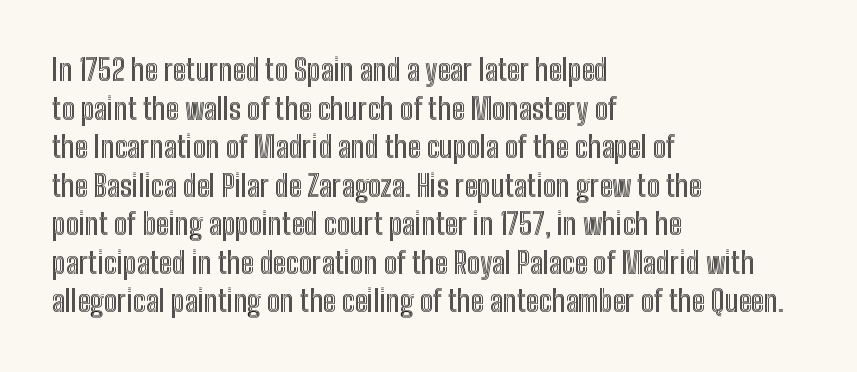
The image shows 29 px condensed type, upright; set left-aligned, normal line spacing (1.33x), normal letter spacing, not underlined; a medium x-height.
